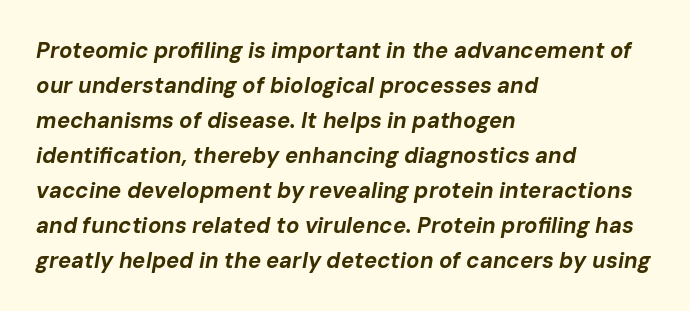
{"italic": "yes", "lean": "right", "slant_degrees": 10, "bold": "yes", "underline": "no", "align": "left", "line_spacing": "normal", "line_spacing_ratio": 1.59, "letter_spacing": "normal", "letter_spacing_em": 0.0, "glyph_px": 22}
